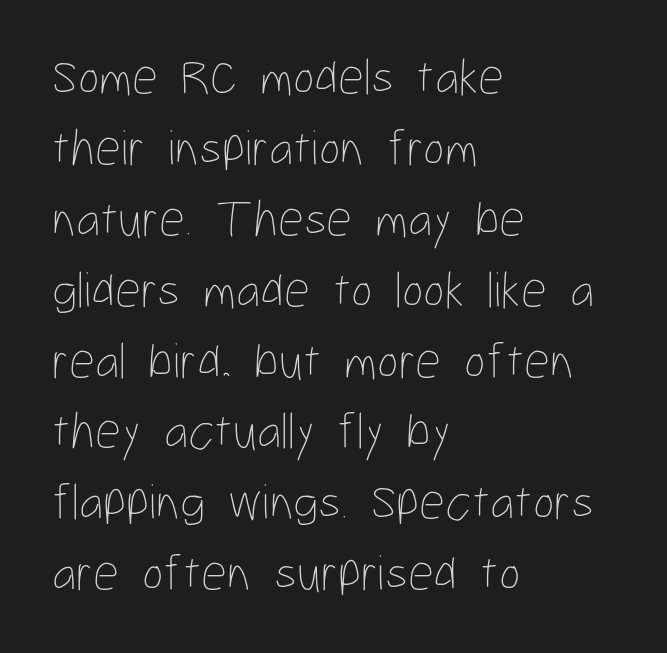
Q: Is the text bold? A: No.
Q: Is the text italic (slanted)? A: No, it is upright.
Q: Is the text underlined? A: No.
Q: How is the paragraph aligned? A: Left-aligned.
Q: Is the spacing between letters normal or unusually wide? A: Normal.
Q: Is the spacing between lines tight, normal or loose? A: Normal.
Q: Width (condensed, normal, or wide)? A: Condensed.
Q: Stroke contrast? A: Low.
Q: x-height? A: Medium.
Q: Monospaced? A: No.
